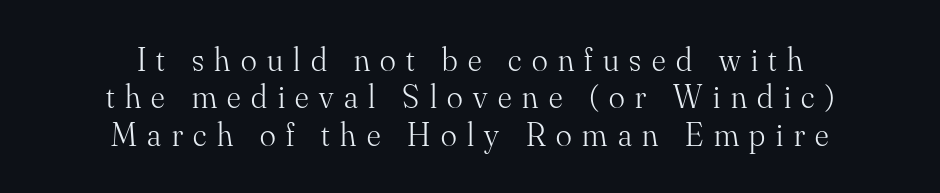
Q: Is the text bold? A: No.
Q: Is the text italic (slanted)? A: No, it is upright.
Q: Is the typeface a serif or a sans-serif typeface? A: Serif.
Q: Is the text underlined? A: No.
Q: How is the paragraph aligned? A: Centered.
Q: Is the spacing between letters normal or unusually wide? A: Unusually wide.
Q: Is the spacing between lines tight, normal or loose? A: Tight.
Q: Width (condensed, normal, or wide)? A: Normal.
Q: Stroke contrast? A: Medium.
Q: x-height? A: Small.
Q: Monospaced? A: No.
